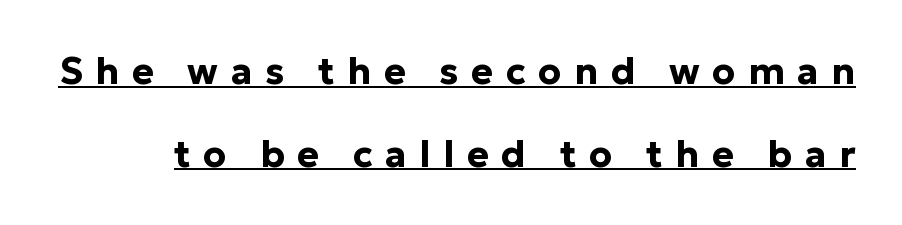
{"serif": "no", "italic": "no", "bold": "yes", "weight": "bold", "width": "normal", "stroke_contrast": "low", "x_height": "medium", "monospaced": "no", "underline": "yes", "line_spacing": "loose", "line_spacing_ratio": 2.23, "letter_spacing": "wide", "letter_spacing_em": 0.34, "glyph_px": 37}
